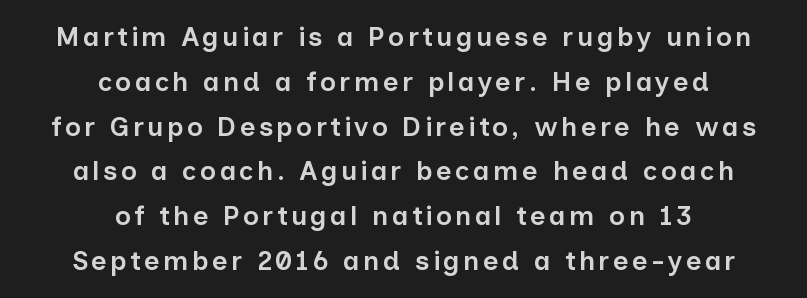
{"italic": "no", "bold": "semi", "underline": "no", "align": "center", "line_spacing": "normal", "line_spacing_ratio": 1.66, "glyph_px": 27}
